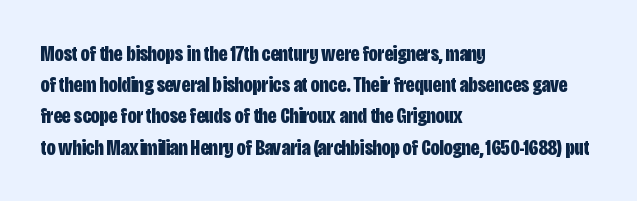
Q: Is the text bold? A: Yes.
Q: Is the text italic (slanted)? A: No, it is upright.
Q: Is the text underlined? A: No.
Q: How is the paragraph aligned? A: Left-aligned.
Q: Is the spacing between letters normal or unusually wide? A: Normal.
Q: Is the spacing between lines tight, normal or loose? A: Normal.
